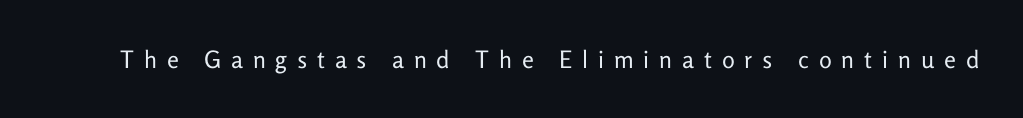
Q: Is the text bold? A: No.
Q: Is the text italic (slanted)? A: No, it is upright.
Q: Is the text underlined? A: No.
Q: Is the spacing between letters normal or unusually wide? A: Unusually wide.
